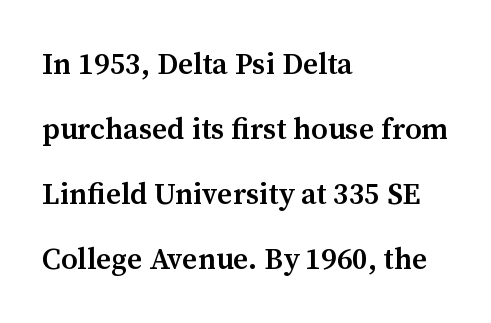
The line-height multiplier appears high, well above default. Weight: semibold (demi). This sample uses plain, unmodified letter spacing. The gap between lines stays unmarked. Horizontally, the lines are justified to the leading edge only. Regarding serifs, this sample has them.
